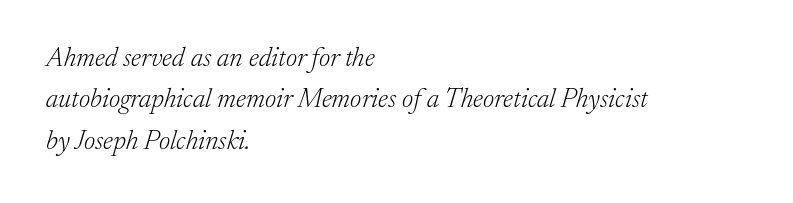
The image shows 27 px text type, italic (leaning right); set left-aligned, normal line spacing (1.53x), normal letter spacing, not underlined.
